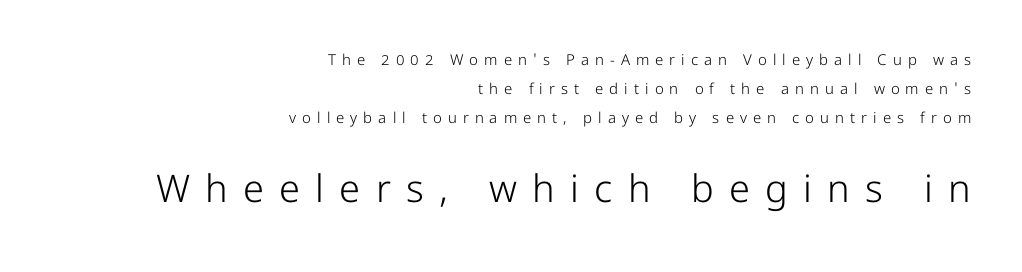
{"serif": "no", "italic": "no", "bold": "no", "weight": "light", "width": "normal", "stroke_contrast": "low", "x_height": "medium", "monospaced": "no", "underline": "no", "align": "right", "line_spacing": "loose", "line_spacing_ratio": 1.92, "letter_spacing": "wide", "letter_spacing_em": 0.4, "larger_block": "second", "size_ratio": 2.53, "glyph_px": 38}
